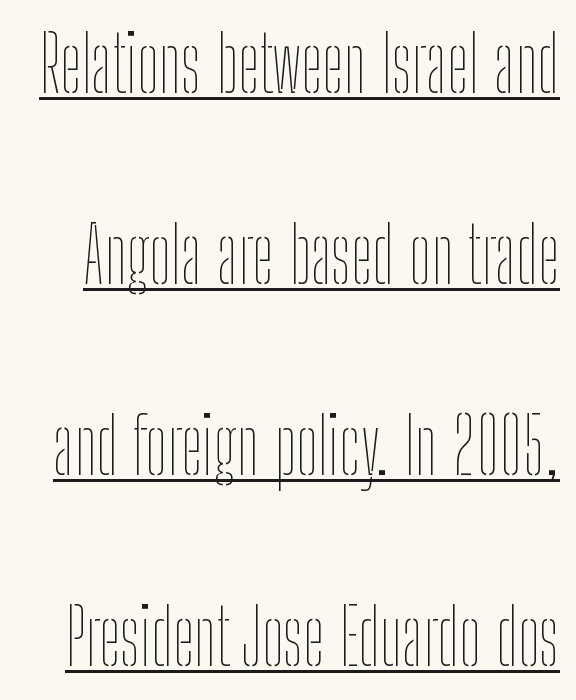
{"italic": "no", "bold": "no", "weight": "thin", "width": "condensed", "stroke_contrast": "low", "x_height": "medium", "monospaced": "no", "underline": "yes", "line_spacing": "loose", "line_spacing_ratio": 2.48, "letter_spacing": "normal", "letter_spacing_em": 0.0, "glyph_px": 77}
